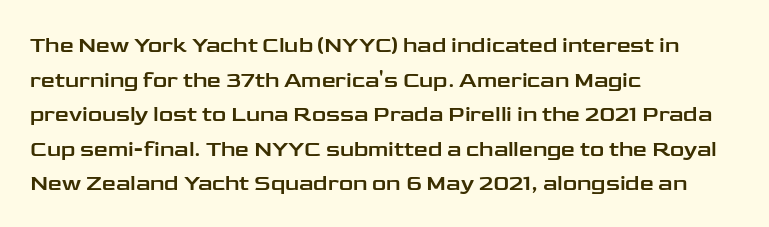
Q: Is the text italic (slanted)? A: No, it is upright.
Q: Is the text underlined? A: No.
Q: How is the paragraph aligned? A: Left-aligned.
Q: Is the spacing between letters normal or unusually wide? A: Normal.
Q: Is the spacing between lines tight, normal or loose? A: Normal.
